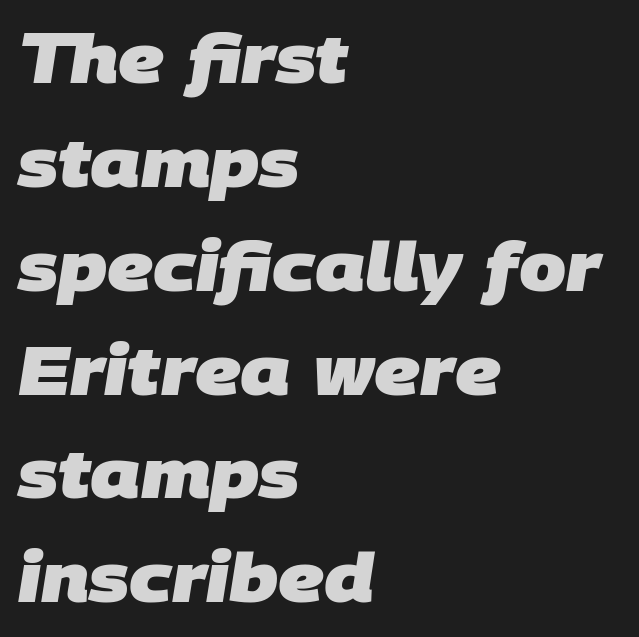
Q: Is the text bold? A: Yes.
Q: Is the typeface a serif or a sans-serif typeface? A: Sans-serif.
Q: Is the text underlined? A: No.
Q: How is the paragraph aligned? A: Left-aligned.
Q: Is the spacing between letters normal or unusually wide? A: Normal.
Q: Is the spacing between lines tight, normal or loose? A: Normal.
Q: Width (condensed, normal, or wide)? A: Normal.
Q: Stroke contrast? A: Low.
Q: x-height? A: Large.
Q: Monospaced? A: No.
